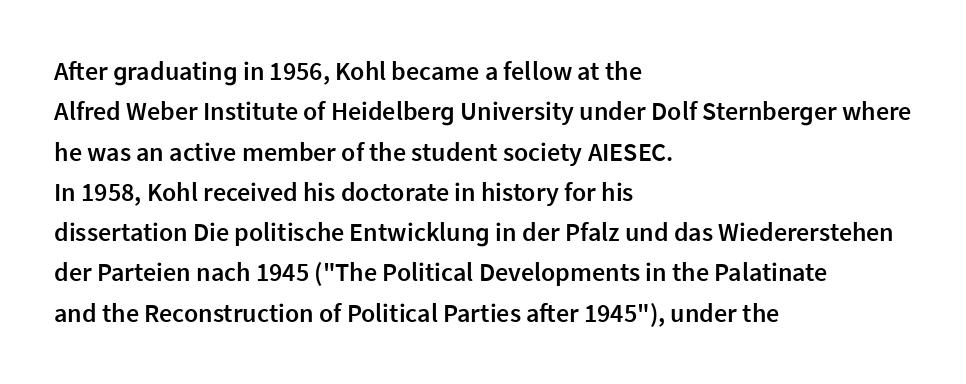
The image shows 26 px text type, upright; set left-aligned, normal line spacing (1.55x), normal letter spacing, not underlined.
